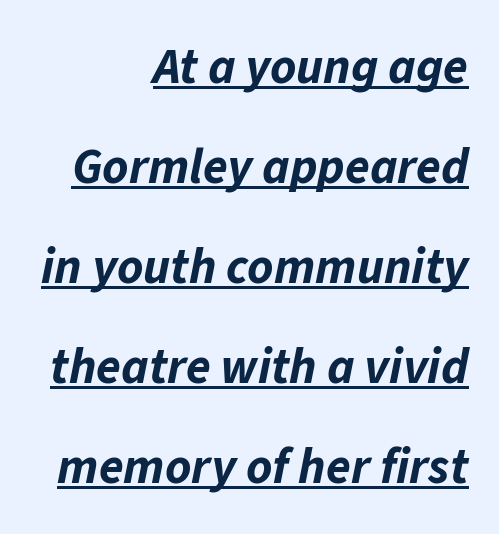
Character widths vary here, with narrow letters taking less room than wide ones. These characters rest on top of a visible drawn line. Leading: increased. The type is set solid horizontally, with unmodified tracking.
